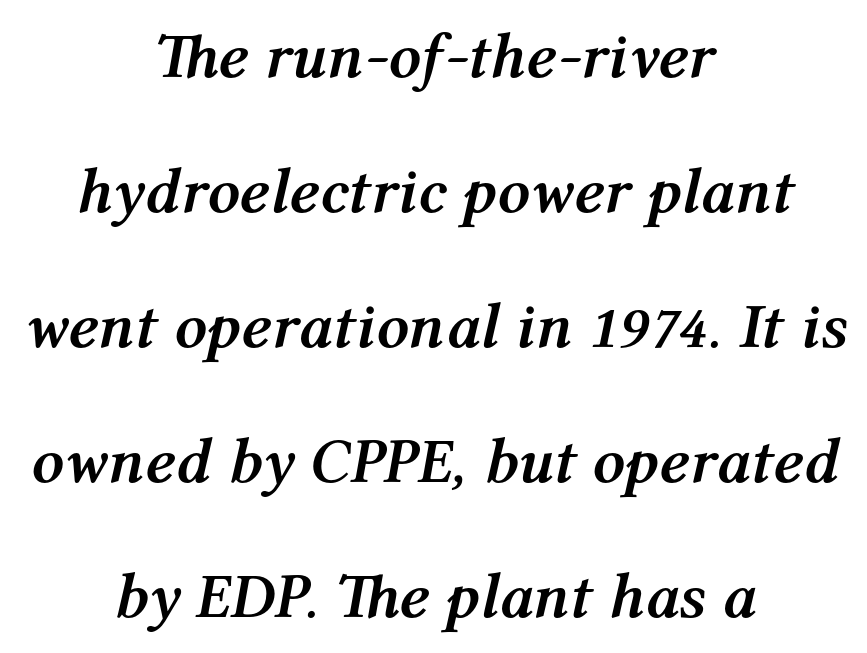
The image shows 64 px semibold type, italic (leaning right); set centered, loose line spacing (2.11x), normal letter spacing, not underlined; medium stroke contrast and a medium x-height.
